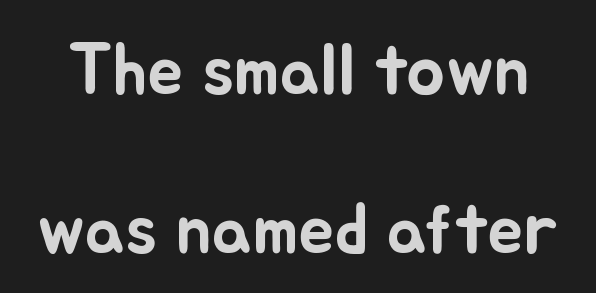
The passage shown is typed in a proportional face where columns would drift. Bare-footed words on every line. Rendered with straight, roman letterforms. This sample uses plain, unmodified letter spacing.
